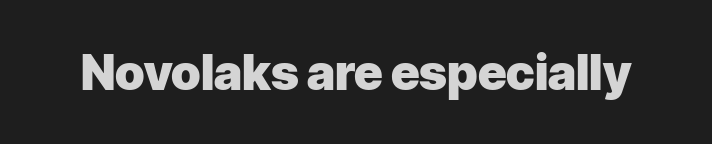
Think of a printed novel: that variable character pitch is what you see here. Has an underline been added? It has not. These lines keep a tight, regular rhythm from letter to letter. In terms of weight, the rendering is a true, heavy bold. Posture: vertical.
